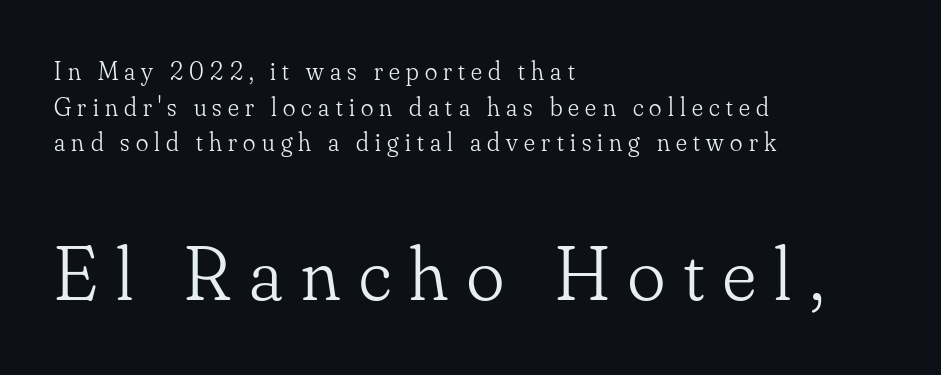
Notice how the stems are strictly vertical — no italics here. A typesetter would call this proportional, since set widths differ per character. Nothing heavy about these letters — not bold at all. Which of the two is more prominent by size? The second, at the bottom. The text block is weighted toward the left margin, trailing off unevenly rightward.
